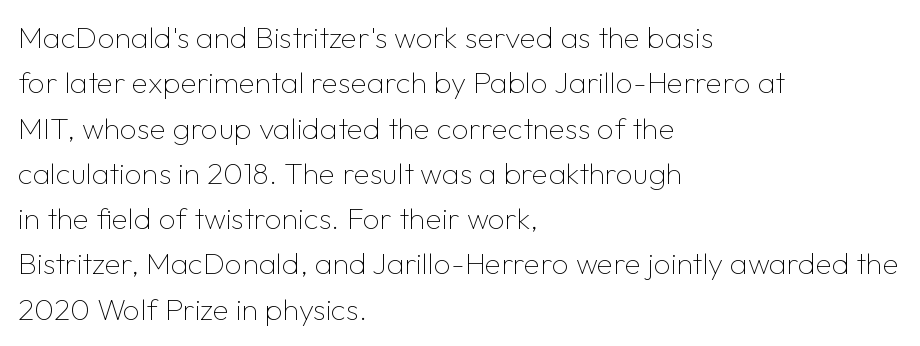
Nothing sits at the stroke ends, so this counts as sans-serif. The rendering anchors every line to the left-hand side. No heavy texture on the line: the type isn't bold. The rows are spaced the way most documents space them. Each row of text sits above clean, open space.
